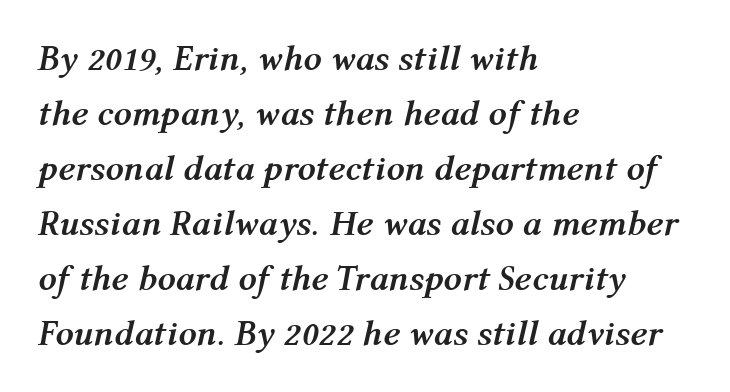
{"italic": "yes", "lean": "right", "slant_degrees": 12, "bold": "yes", "weight": "semibold", "width": "normal", "stroke_contrast": "medium", "x_height": "medium", "monospaced": "no", "underline": "no", "align": "left", "line_spacing": "normal", "line_spacing_ratio": 1.53, "letter_spacing": "normal", "letter_spacing_em": 0.0, "glyph_px": 36}
